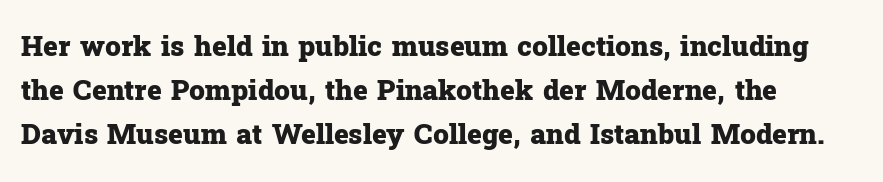
Q: Is the text bold? A: Yes.
Q: Is the text italic (slanted)? A: No, it is upright.
Q: Is the typeface a serif or a sans-serif typeface? A: Serif.
Q: Is the text underlined? A: No.
Q: How is the paragraph aligned? A: Left-aligned.
Q: Is the spacing between letters normal or unusually wide? A: Normal.
Q: Is the spacing between lines tight, normal or loose? A: Normal.
Q: Width (condensed, normal, or wide)? A: Normal.
Q: Stroke contrast? A: Low.
Q: x-height? A: Medium.
Q: Monospaced? A: No.
